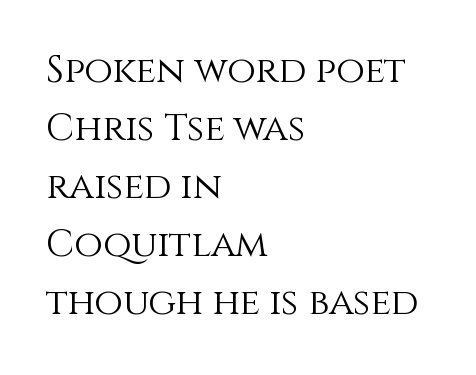
The image shows 37 px light type, upright; set left-aligned, normal line spacing (1.57x), normal letter spacing, not underlined; a large x-height.
